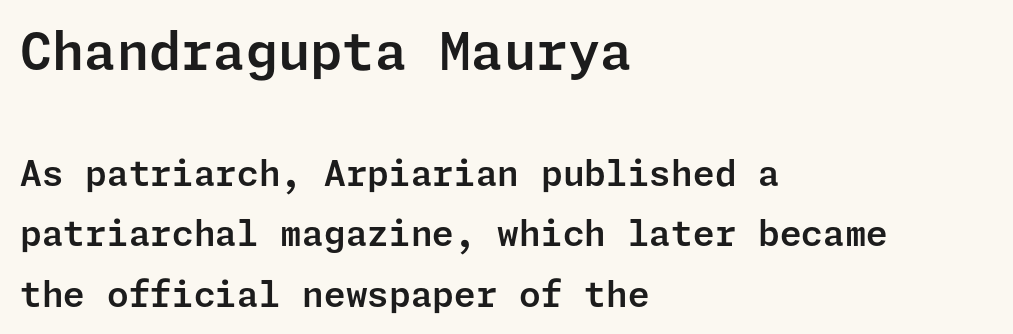
The image shows 52 px sans-serif type, upright; set left-aligned, line spacing 1.73x, normal letter spacing, not underlined; the first (top) block is 1.49x larger; low stroke contrast and a medium x-height.
